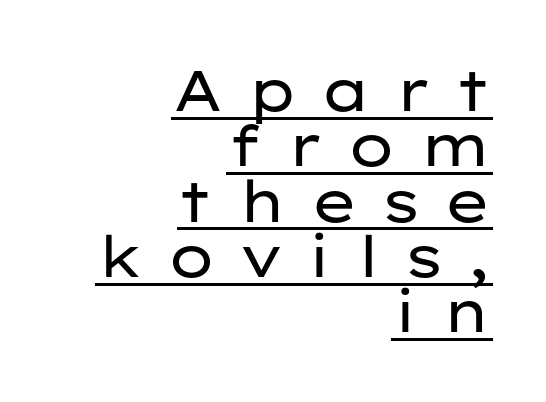
The image shows 57 px regular-weight, wide sans-serif type, upright; set right-aligned, tight line spacing (0.97x), unusually wide letter spacing (+0.4 em), underlined; low stroke contrast and a medium x-height.
